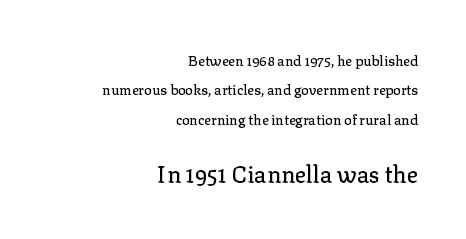
{"italic": "no", "underline": "no", "align": "right", "line_spacing": "loose", "line_spacing_ratio": 2.09, "letter_spacing": "normal", "letter_spacing_em": 0.0, "larger_block": "second", "size_ratio": 1.64, "glyph_px": 23}
